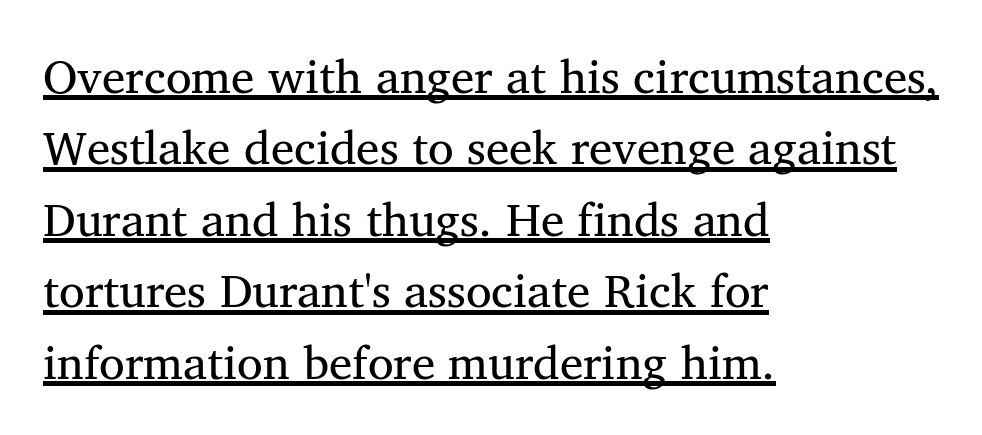
The passage shown is underscored from start to finish. The passage shown stacks its lines at a standard gap. Unbolded letterforms with no extra heft. Layout note: lines flush left.
